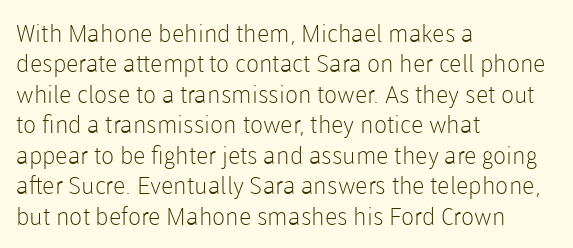
{"italic": "no", "bold": "no", "underline": "no", "align": "left", "line_spacing": "normal", "line_spacing_ratio": 1.27, "letter_spacing": "normal", "letter_spacing_em": 0.0, "glyph_px": 24}
